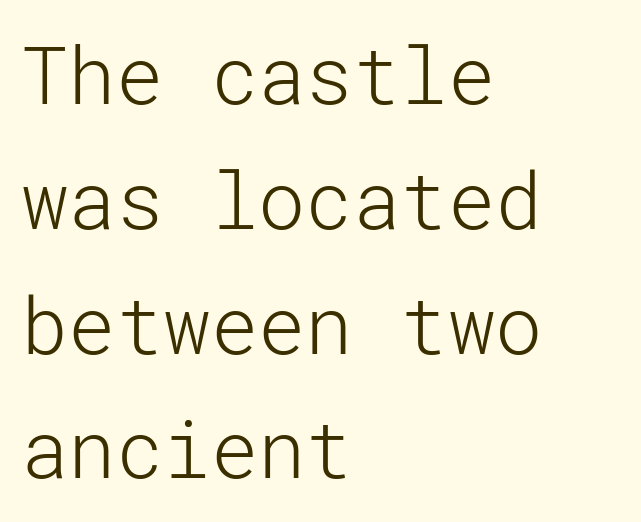
The lines sit at an ordinary, default distance from one another. Glyph-to-glyph distance matches everyday printed text. Unbolded letterforms with no extra heft. Is this a sans? Yes — the strokes have no serifs. Caption: multi-line text, flush left, ragged right. The font's upright variant was chosen for this text.
